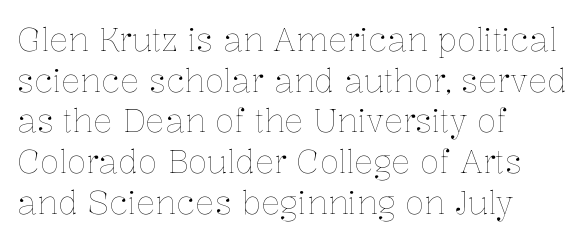
The image shows 32 px thin type, upright; set left-aligned, normal line spacing (1.27x), normal letter spacing, not underlined; low stroke contrast and a medium x-height.
